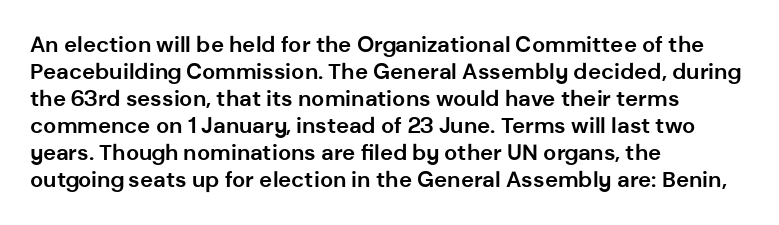
Q: Is the text bold? A: Yes.
Q: Is the text italic (slanted)? A: No, it is upright.
Q: Is the text underlined? A: No.
Q: How is the paragraph aligned? A: Left-aligned.
Q: Is the spacing between letters normal or unusually wide? A: Normal.
